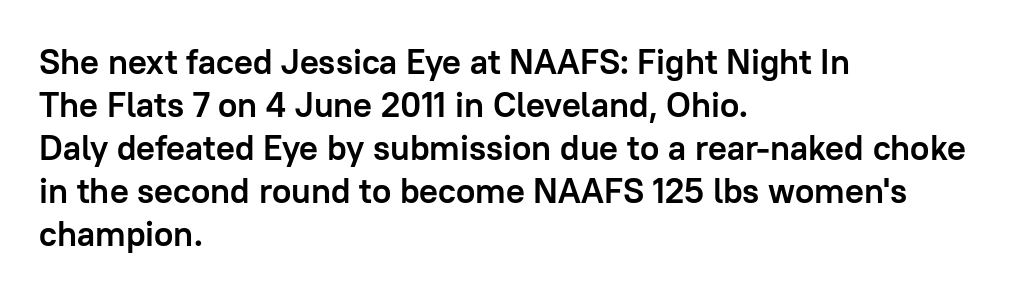
Q: Is the text bold? A: Yes.
Q: Is the text italic (slanted)? A: No, it is upright.
Q: Is the typeface a serif or a sans-serif typeface? A: Sans-serif.
Q: Is the text underlined? A: No.
Q: How is the paragraph aligned? A: Left-aligned.
Q: Is the spacing between letters normal or unusually wide? A: Normal.
Q: Width (condensed, normal, or wide)? A: Normal.
Q: Stroke contrast? A: Low.
Q: x-height? A: Medium.
Q: Monospaced? A: No.
